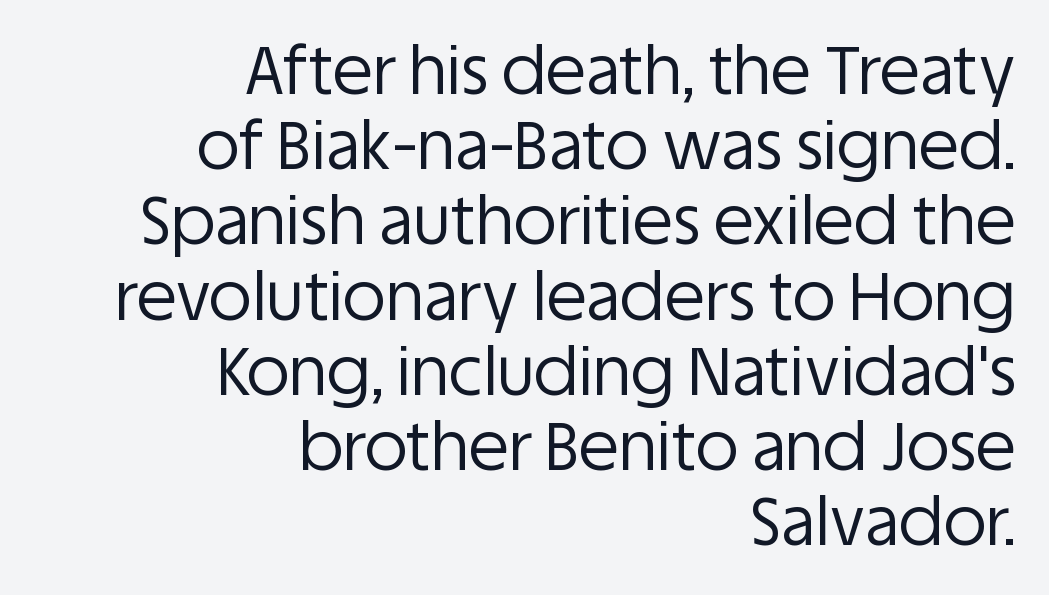
Type style note: lacks serifs. Underline: absent. Heft: none added — not bold. Note the varied advance widths — an 'i' is clearly narrower than an 'm'. The typesetter chose a ragged-left arrangement here. The lettering holds an erect, upright posture throughout.
